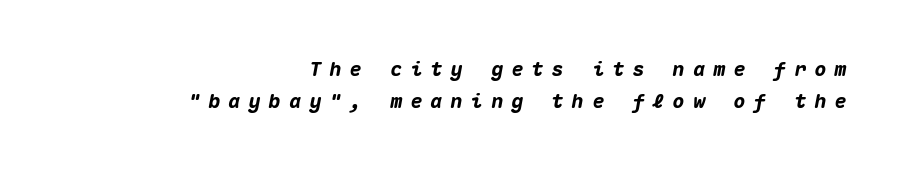
This block has exactly the height ordinary leading produces. In terms of weight, the rendering is a true, heavy bold. The passage is arranged like a letterhead date or caption credit — flush right. Tracking value appears strongly positive — letters spread wide. The typography opts for an oblique posture over an upright one.
